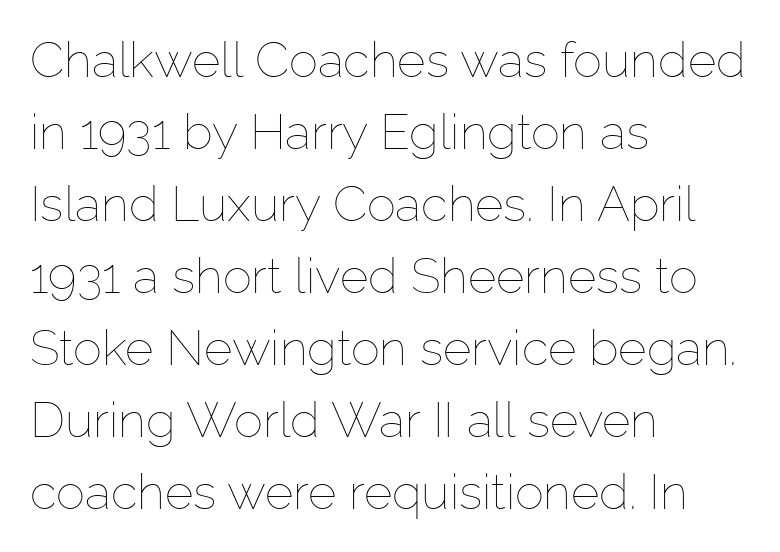
{"italic": "no", "bold": "no", "weight": "thin", "width": "normal", "stroke_contrast": "low", "x_height": "medium", "monospaced": "no", "underline": "no", "align": "left", "line_spacing": "normal", "line_spacing_ratio": 1.47, "letter_spacing": "normal", "letter_spacing_em": 0.0, "glyph_px": 49}
